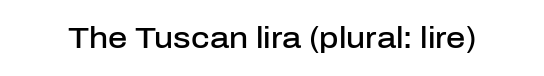
{"serif": "no", "italic": "no", "bold": "semi", "weight": "semibold", "width": "normal", "stroke_contrast": "low", "x_height": "medium", "monospaced": "no", "underline": "no", "letter_spacing": "normal", "letter_spacing_em": 0.0, "glyph_px": 30}
